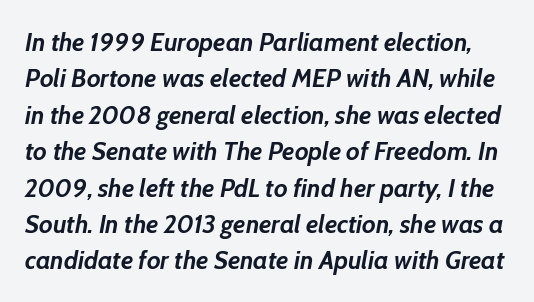
Q: Is the text bold? A: Yes.
Q: Is the text italic (slanted)? A: Yes, it leans right by about 10 degrees.
Q: Is the text underlined? A: No.
Q: Is the spacing between letters normal or unusually wide? A: Normal.
Q: Is the spacing between lines tight, normal or loose? A: Normal.
